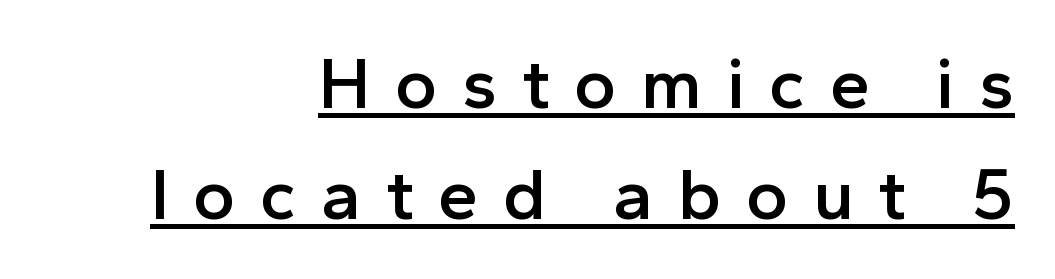
Q: Is the text bold? A: Semi-bold.
Q: Is the text italic (slanted)? A: No, it is upright.
Q: Is the typeface a serif or a sans-serif typeface? A: Sans-serif.
Q: Is the text underlined? A: Yes.
Q: How is the paragraph aligned? A: Right-aligned.
Q: Is the spacing between letters normal or unusually wide? A: Unusually wide.
Q: Is the spacing between lines tight, normal or loose? A: Normal.
Q: Width (condensed, normal, or wide)? A: Normal.
Q: x-height? A: Medium.
Q: Monospaced? A: No.
